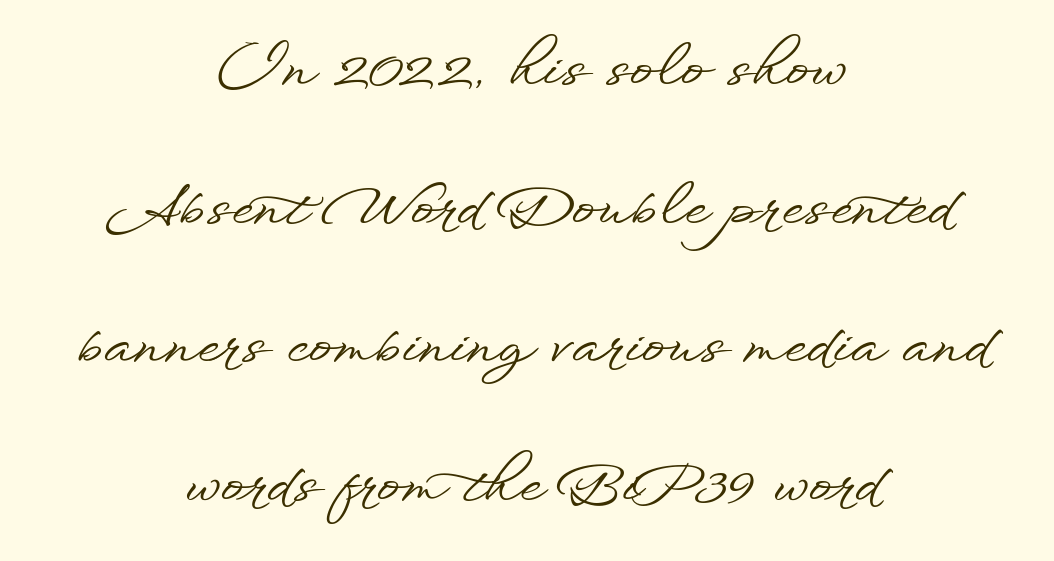
The image shows 57 px wide sans-serif type; set centered, loose line spacing (2.43x), normal letter spacing, not underlined; low stroke contrast and a small x-height.
